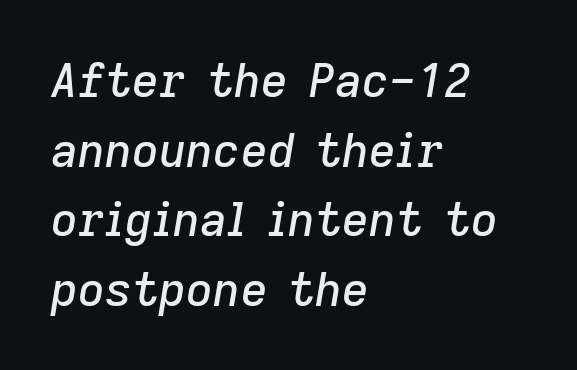
{"italic": "yes", "lean": "right", "slant_degrees": 9, "width": "normal", "stroke_contrast": "low", "x_height": "medium", "monospaced": "no", "underline": "no", "align": "left", "line_spacing": "normal", "line_spacing_ratio": 1.48, "letter_spacing": "normal", "letter_spacing_em": 0.0, "glyph_px": 47}
